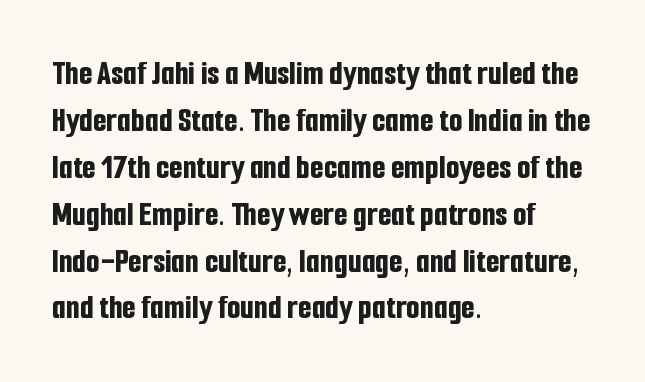
This sample has the flowing, uneven cadence of proportional lettering. Vertical strokes here are truly vertical. This block has exactly the height ordinary leading produces. On the weight axis this lands at bold, roughly 700. There is no visible air inserted between adjacent glyphs. No feet cap the strokes, marking this as sans-serif type.
